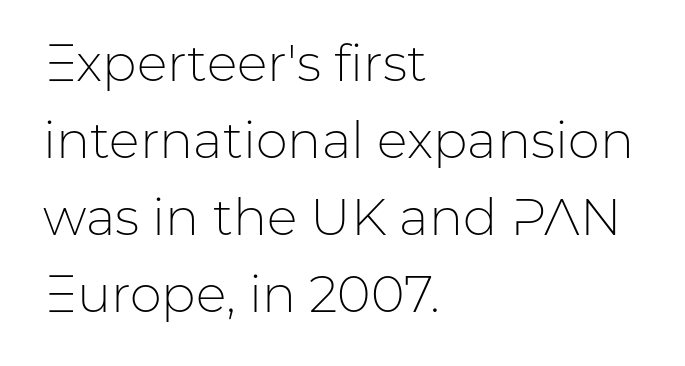
The image shows 51 px light sans-serif type, upright; set left-aligned, normal line spacing (1.51x), normal letter spacing, not underlined; low stroke contrast and a medium x-height.
